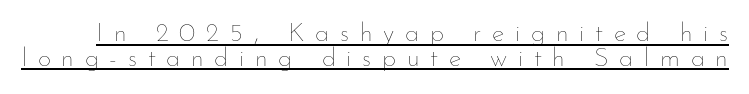
Q: Is the text bold? A: No.
Q: Is the text italic (slanted)? A: No, it is upright.
Q: Is the text underlined? A: Yes.
Q: Is the spacing between letters normal or unusually wide? A: Unusually wide.
Q: Is the spacing between lines tight, normal or loose? A: Tight.
